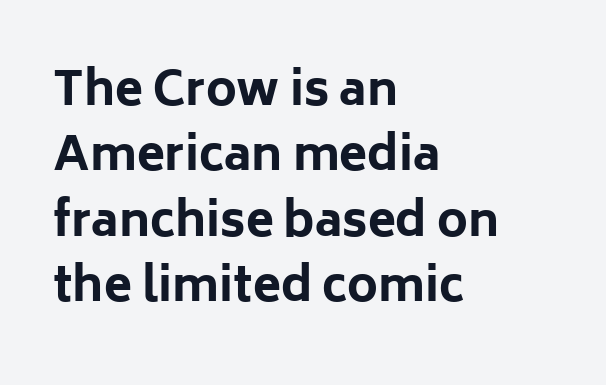
Q: Is the text bold? A: Yes.
Q: Is the text italic (slanted)? A: No, it is upright.
Q: Is the typeface a serif or a sans-serif typeface? A: Sans-serif.
Q: Is the text underlined? A: No.
Q: How is the paragraph aligned? A: Left-aligned.
Q: Is the spacing between letters normal or unusually wide? A: Normal.
Q: Is the spacing between lines tight, normal or loose? A: Normal.
Q: Width (condensed, normal, or wide)? A: Normal.
Q: Stroke contrast? A: Low.
Q: x-height? A: Medium.
Q: Monospaced? A: No.
